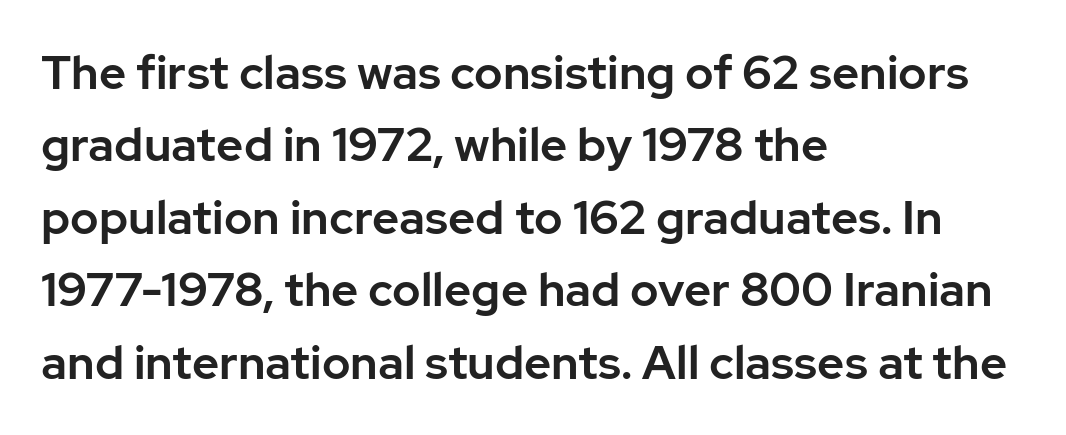
The rendering uses natural spacing where letterforms have individual widths. Anything drawn beneath the words? Only blank space. Does the copy run flush right? No — it runs flush left. These lines sit exactly where default settings would place them.
